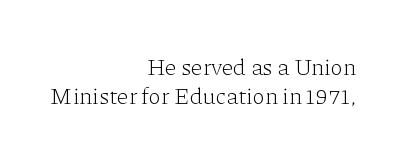
{"italic": "no", "bold": "no", "underline": "no", "align": "right", "line_spacing": "normal", "line_spacing_ratio": 1.26, "letter_spacing": "normal", "letter_spacing_em": 0.0, "glyph_px": 23}
